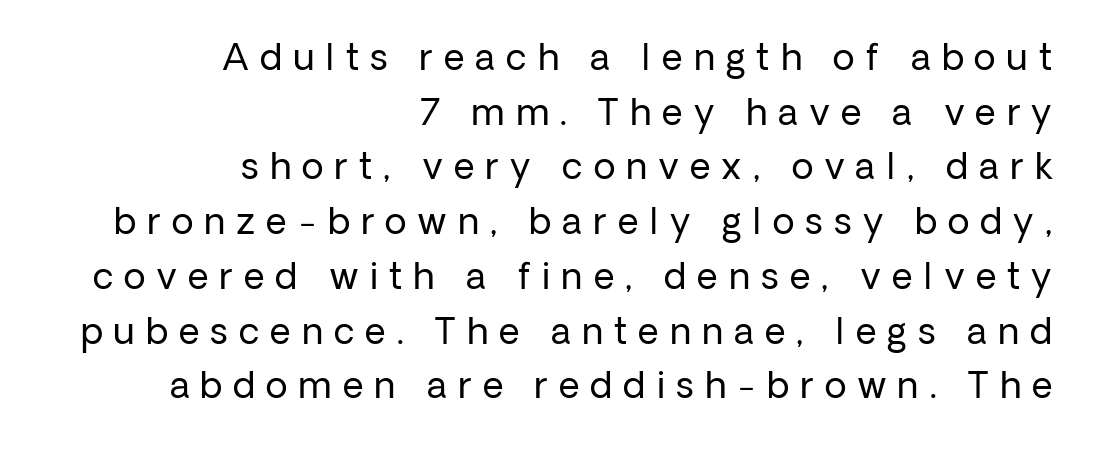
{"serif": "no", "italic": "no", "bold": "no", "weight": "regular", "width": "normal", "stroke_contrast": "low", "x_height": "medium", "monospaced": "no", "underline": "no", "align": "right", "line_spacing": "normal", "line_spacing_ratio": 1.52, "letter_spacing": "wide", "letter_spacing_em": 0.31, "glyph_px": 36}
